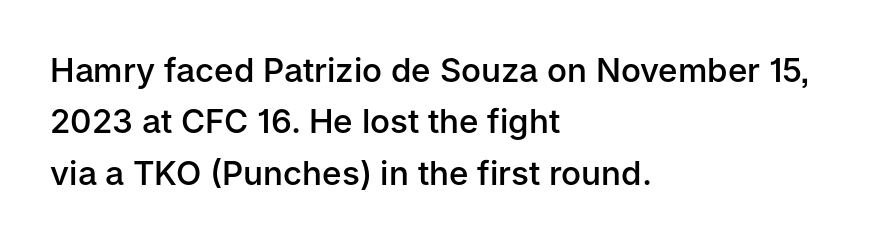
Q: Is the text bold? A: Semi-bold.
Q: Is the text italic (slanted)? A: No, it is upright.
Q: Is the typeface a serif or a sans-serif typeface? A: Sans-serif.
Q: Is the text underlined? A: No.
Q: How is the paragraph aligned? A: Left-aligned.
Q: Is the spacing between letters normal or unusually wide? A: Normal.
Q: Is the spacing between lines tight, normal or loose? A: Normal.
Q: Width (condensed, normal, or wide)? A: Normal.
Q: Stroke contrast? A: Low.
Q: x-height? A: Medium.
Q: Monospaced? A: No.
